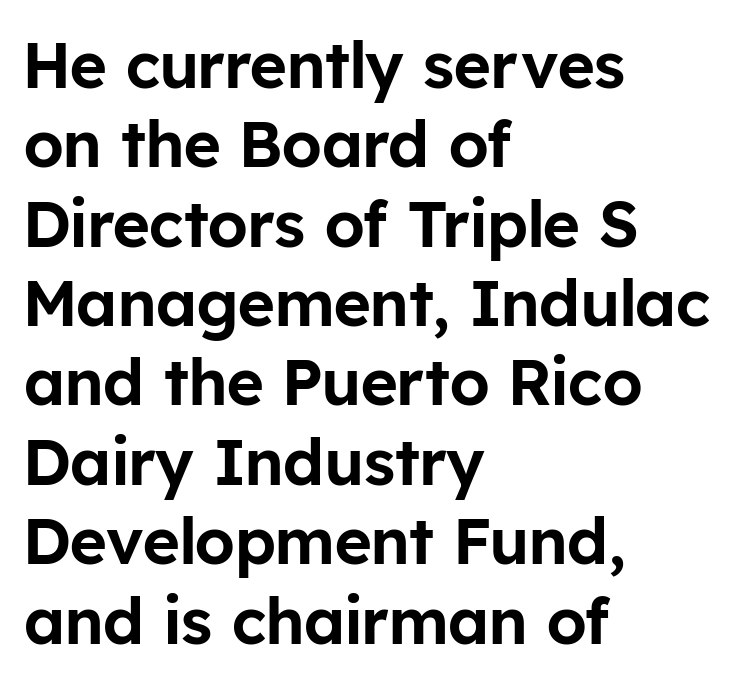
The image shows 64 px sans-serif type, upright; set left-aligned, line spacing 1.24x, normal letter spacing, not underlined; low stroke contrast and a medium x-height.
